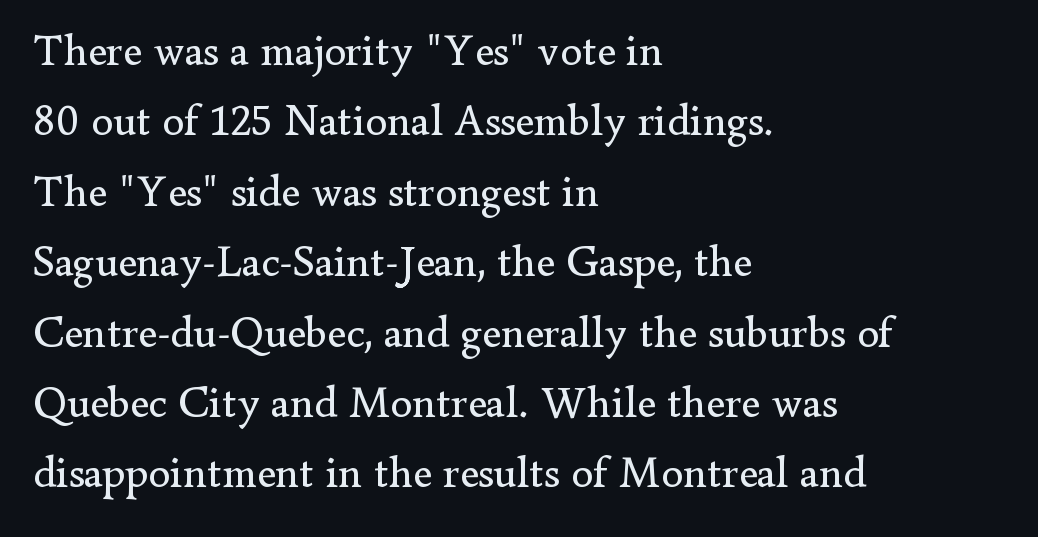
The characters display serif detailing at their extremities. Decoration check: the copy has no underline. The letters advance in unequal steps, a hallmark of proportional type. The letters stand upright; this is a roman face. No chunkiness to these letters — they're not bold. Visually the block forms a straight wall on the left and a jagged coastline on the right.
